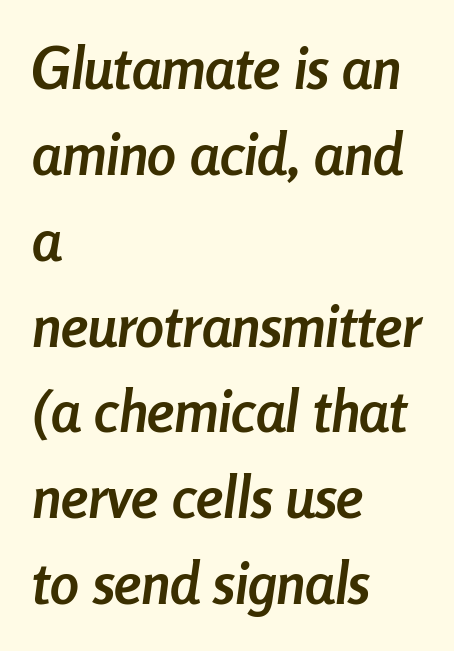
Compared with a centered layout, this one pins lines to the left instead. What weight is shown? A full bold with thick strokes. The zone under the glyphs is completely vacant. These lines are rendered in a variable-pitch font. Interline gaps are of average width in this sample.
